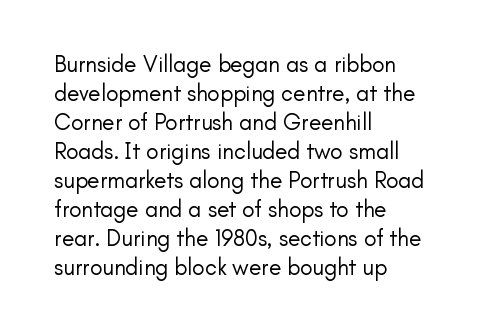
{"italic": "no", "bold": "no", "underline": "no", "align": "left", "line_spacing": "normal", "line_spacing_ratio": 1.26, "letter_spacing": "normal", "letter_spacing_em": 0.0, "glyph_px": 23}
